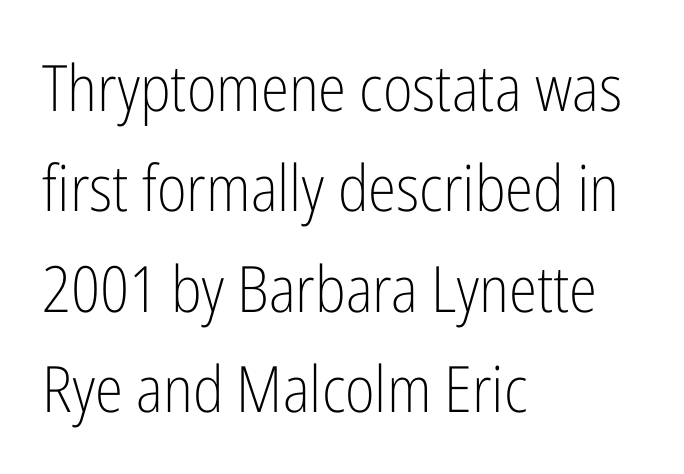
{"serif": "no", "italic": "no", "bold": "no", "weight": "light", "width": "condensed", "stroke_contrast": "low", "x_height": "medium", "monospaced": "no", "underline": "no", "align": "left", "line_spacing": "normal", "line_spacing_ratio": 1.57, "letter_spacing": "normal", "letter_spacing_em": 0.0, "glyph_px": 64}
